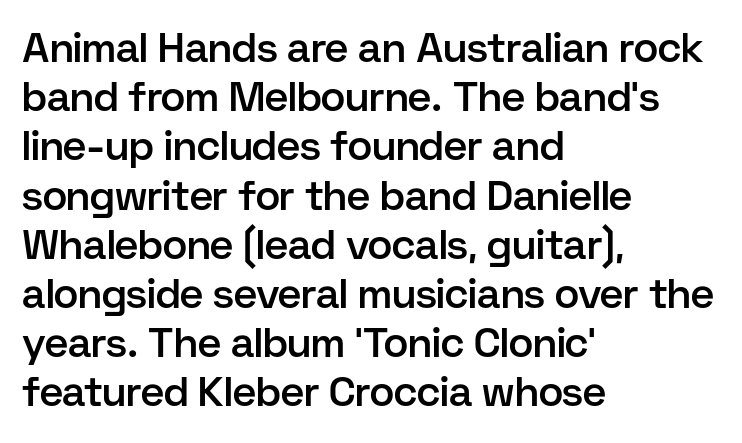
The image shows 41 px semibold sans-serif type, upright; set left-aligned, line spacing 1.2x, normal letter spacing, not underlined; low stroke contrast and a medium x-height.
